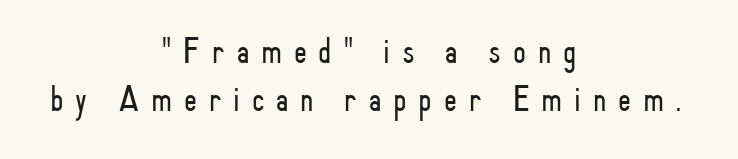
The image shows 37 px light, condensed sans-serif type, upright; set centered, normal line spacing (1.29x), unusually wide letter spacing (+0.32 em), not underlined; low stroke contrast and a small x-height.
